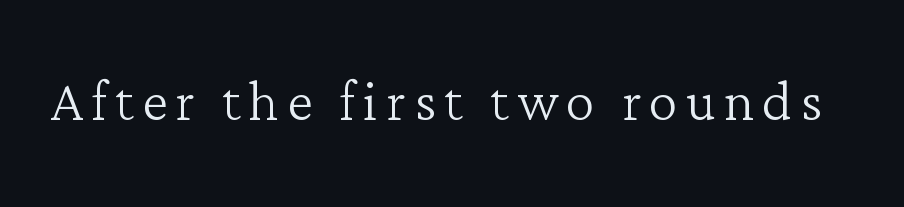
Q: Is the text bold? A: No.
Q: Is the text italic (slanted)? A: No, it is upright.
Q: Is the typeface a serif or a sans-serif typeface? A: Serif.
Q: Is the text underlined? A: No.
Q: Width (condensed, normal, or wide)? A: Normal.
Q: Stroke contrast? A: Low.
Q: x-height? A: Medium.
Q: Monospaced? A: No.
